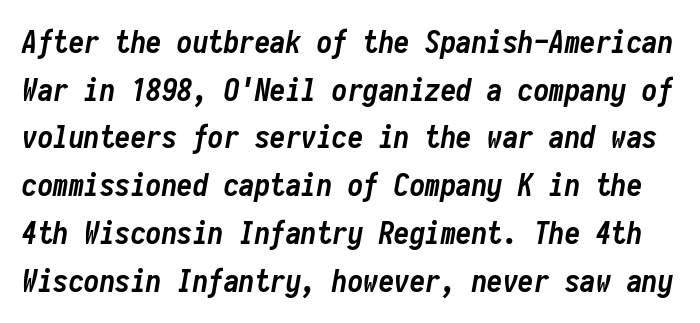
{"italic": "yes", "lean": "right", "slant_degrees": 10, "bold": "yes", "weight": "semibold", "width": "condensed", "stroke_contrast": "low", "x_height": "medium", "monospaced": "yes", "underline": "no", "line_spacing": "normal", "line_spacing_ratio": 1.54, "letter_spacing": "normal", "letter_spacing_em": 0.0, "glyph_px": 31}
